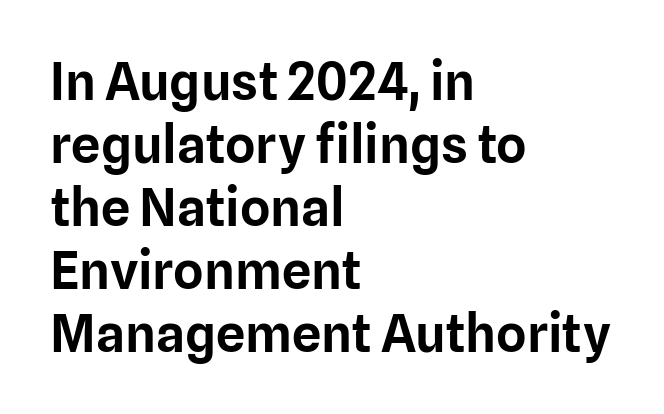
Here the designer chose a conventional face with non-uniform glyph widths. The designer went with a sans here, leaving each stem footless. Unmarked baselines from the first word to the last. Leftover space on each line is placed entirely after the last word.
